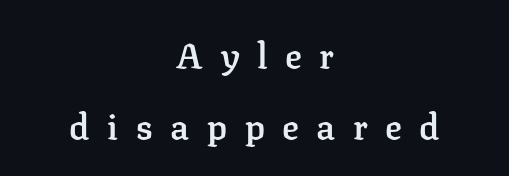
Q: Is the text bold? A: Semi-bold.
Q: Is the text italic (slanted)? A: No, it is upright.
Q: Is the typeface a serif or a sans-serif typeface? A: Serif.
Q: Is the text underlined? A: No.
Q: How is the paragraph aligned? A: Centered.
Q: Is the spacing between letters normal or unusually wide? A: Unusually wide.
Q: Is the spacing between lines tight, normal or loose? A: Loose.
Q: Width (condensed, normal, or wide)? A: Normal.
Q: Stroke contrast? A: Low.
Q: x-height? A: Medium.
Q: Monospaced? A: No.
